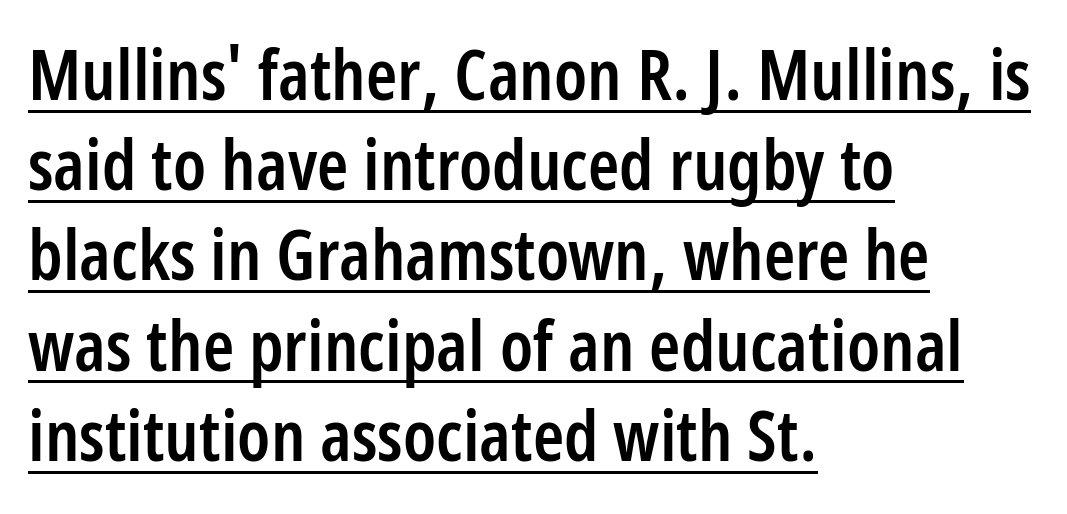
Reading down the block, your eye returns to a fixed left position each line. The face used here is a sans, in the tradition of grotesques and geometrics. This sample keeps an unexceptional amount of space between lines. Nope, not italic — everything's standing straight. These characters rest on top of a visible drawn line. Here the designer chose a conventional face with non-uniform glyph widths.
